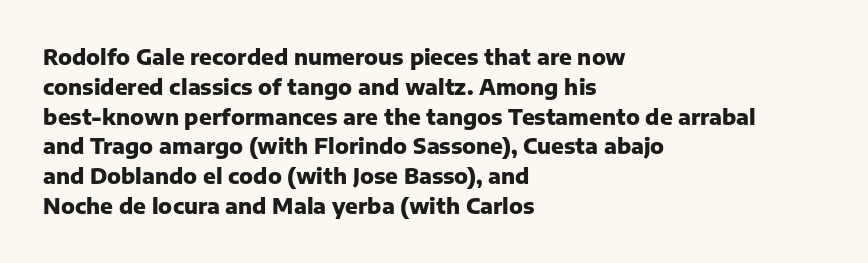
A bare baseline throughout the passage. Heavy-handed strokes throughout: this text is bold. Style check: upright. The setting favours the left margin, as ordinary paragraphs usually do. How are the letters spaced? Ordinarily, with no added tracking.
